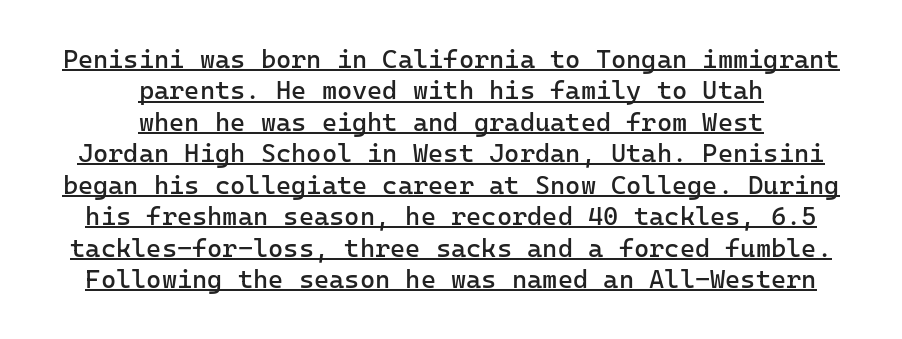
{"italic": "no", "bold": "no", "underline": "yes", "align": "center", "line_spacing_ratio": 1.21, "letter_spacing": "normal", "letter_spacing_em": 0.0, "glyph_px": 26}
